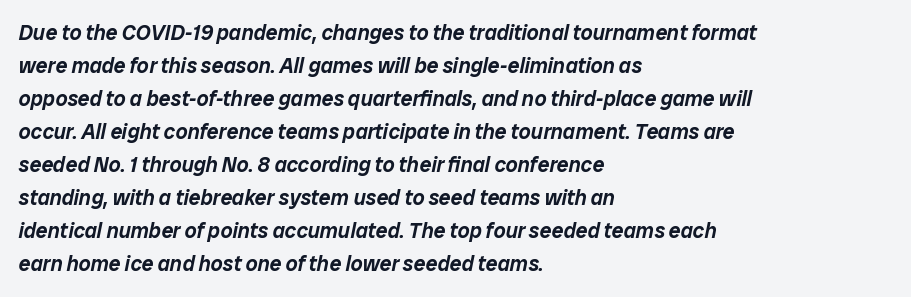
The rag falls on the right side of this text block. Type without underlining. The passage shown has conventional tracking throughout. One glance says typical: line gaps are just what's usual. Every character sits at an angle, as italics do.
